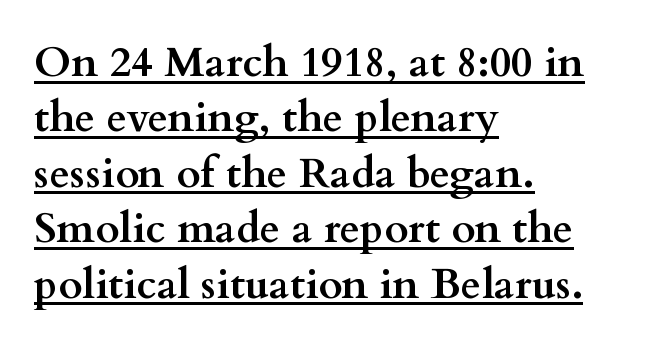
Letterform terminals end in serifs throughout the passage. The tracking reads as untouched default to a designer's eye. Character widths vary here, with narrow letters taking less room than wide ones. This is heavy type, rendered in bold. A typesetter would mark this as roman, not italic. Honestly, the underline is the first thing you notice here.
